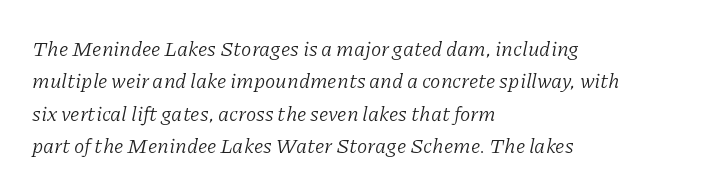
Q: Is the text bold? A: No.
Q: Is the text italic (slanted)? A: Yes, it leans right by about 11 degrees.
Q: Is the text underlined? A: No.
Q: How is the paragraph aligned? A: Left-aligned.
Q: Is the spacing between letters normal or unusually wide? A: Normal.
Q: Is the spacing between lines tight, normal or loose? A: Normal.
